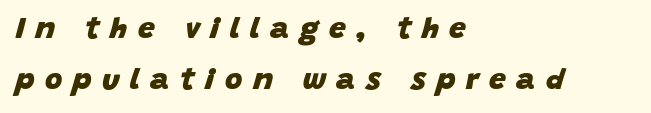
Notice how the passage keeps a crisp vertical edge on the left only. The characters look thick and weighty, a clear bold. A bare baseline throughout the passage. What's the leading like? Ordinary, nothing unusual.
